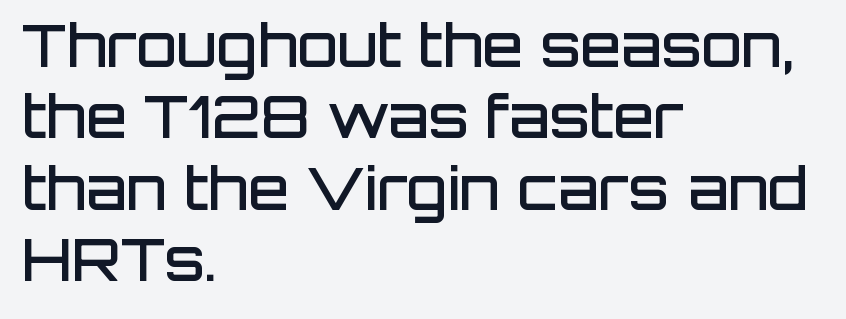
{"serif": "no", "italic": "no", "bold": "semi", "weight": "semibold", "width": "normal", "stroke_contrast": "low", "x_height": "large", "monospaced": "no", "underline": "no", "align": "left", "line_spacing_ratio": 1.21, "letter_spacing": "normal", "letter_spacing_em": 0.0, "glyph_px": 59}
